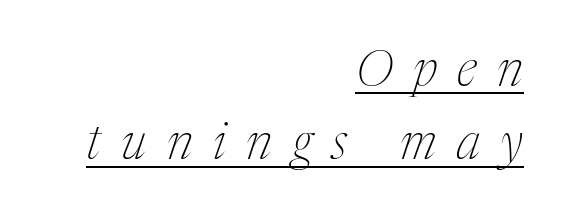
{"serif": "yes", "italic": "yes", "lean": "right", "slant_degrees": 17, "bold": "no", "weight": "thin", "width": "condensed", "stroke_contrast": "medium", "x_height": "medium", "monospaced": "no", "underline": "yes", "align": "right", "line_spacing": "normal", "line_spacing_ratio": 1.5, "letter_spacing": "wide", "letter_spacing_em": 0.42, "glyph_px": 49}
